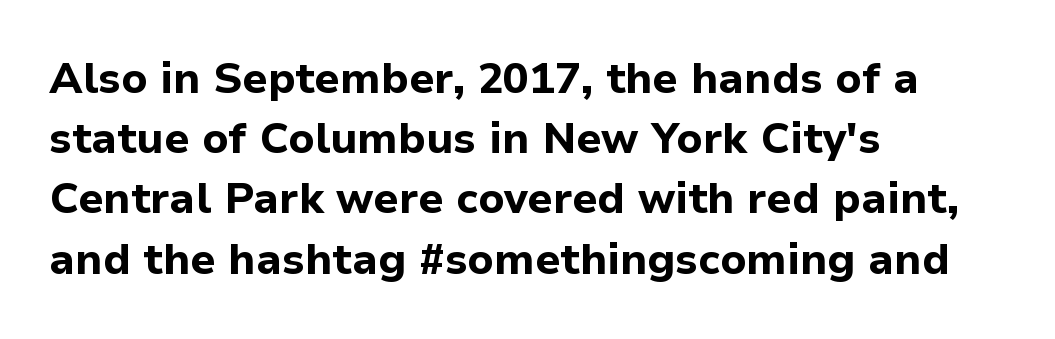
The image shows 43 px bold sans-serif type, upright; set left-aligned, normal line spacing (1.4x), normal letter spacing, not underlined; low stroke contrast and a medium x-height.
